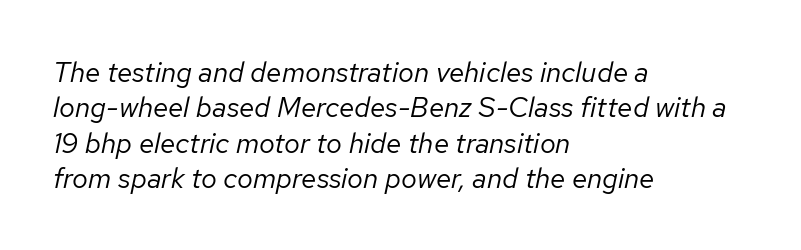
The image shows 28 px regular-weight type, italic (leaning right); set left-aligned, normal line spacing (1.26x), normal letter spacing, not underlined; low stroke contrast and a medium x-height.
